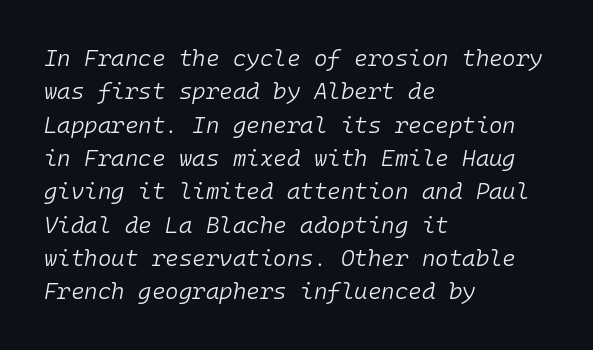
The image shows 23 px text type, italic (leaning right); set left-aligned, normal line spacing (1.45x), normal letter spacing, not underlined.
